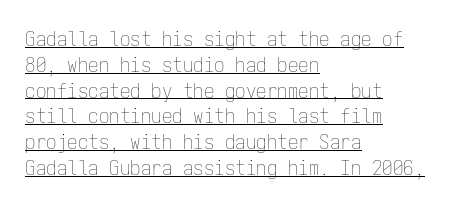
Q: Is the text bold? A: No.
Q: Is the text italic (slanted)? A: No, it is upright.
Q: Is the text underlined? A: Yes.
Q: How is the paragraph aligned? A: Left-aligned.
Q: Is the spacing between letters normal or unusually wide? A: Normal.
